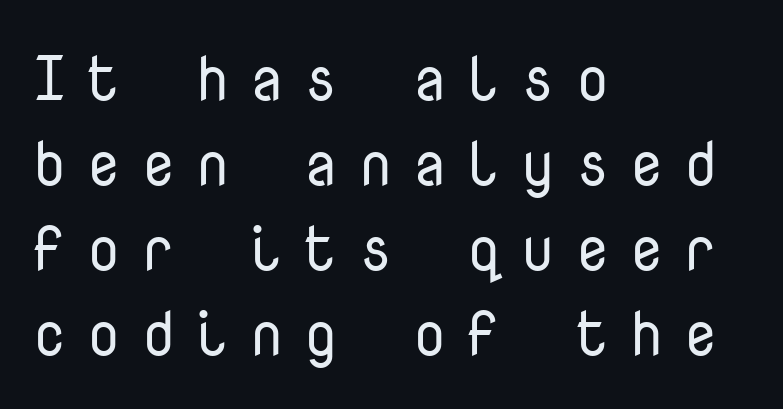
Q: Is the text bold? A: No.
Q: Is the text italic (slanted)? A: No, it is upright.
Q: Is the typeface a serif or a sans-serif typeface? A: Sans-serif.
Q: Is the text underlined? A: No.
Q: How is the paragraph aligned? A: Left-aligned.
Q: Is the spacing between letters normal or unusually wide? A: Unusually wide.
Q: Is the spacing between lines tight, normal or loose? A: Normal.
Q: Width (condensed, normal, or wide)? A: Normal.
Q: Stroke contrast? A: Low.
Q: x-height? A: Medium.
Q: Monospaced? A: Yes.
